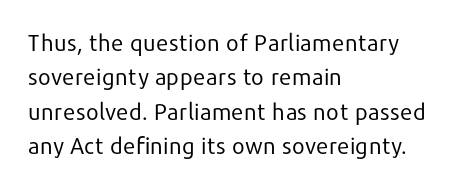
The vertical gap from one line to the next is medium. These lines were composed using upright roman letters. Horizontal alignment here is leftward, the default for most running prose. The gaps between neighbouring characters are ordinary and unremarkable. Weight: regular or lighter.
